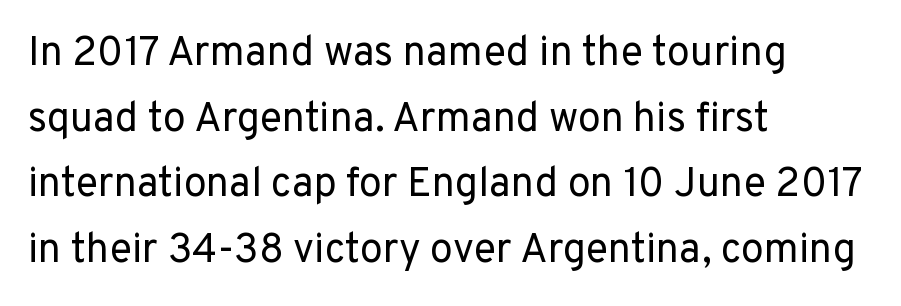
The image shows 41 px regular-weight sans-serif type, upright; set left-aligned, normal line spacing (1.6x), normal letter spacing, not underlined; low stroke contrast and a medium x-height.
